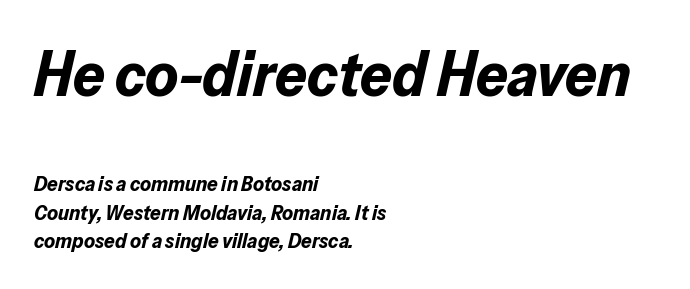
The image shows 63 px bold type, italic (leaning right); set left-aligned, normal line spacing (1.36x), normal letter spacing, not underlined; the first (top) block is 3.0x larger; low stroke contrast and a medium x-height.
